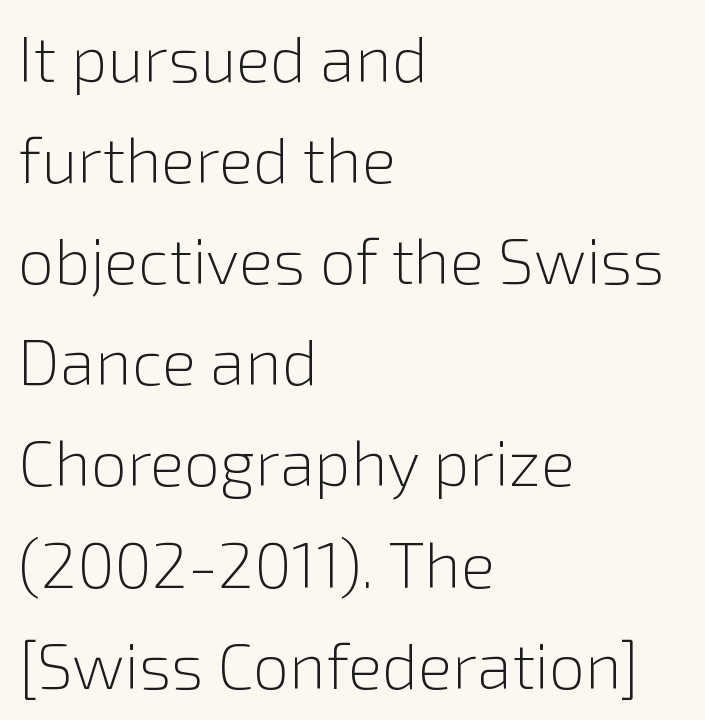
{"serif": "no", "italic": "no", "bold": "no", "weight": "light", "width": "normal", "stroke_contrast": "low", "x_height": "medium", "monospaced": "no", "underline": "no", "align": "left", "line_spacing": "normal", "line_spacing_ratio": 1.58, "letter_spacing": "normal", "letter_spacing_em": 0.0, "glyph_px": 64}
